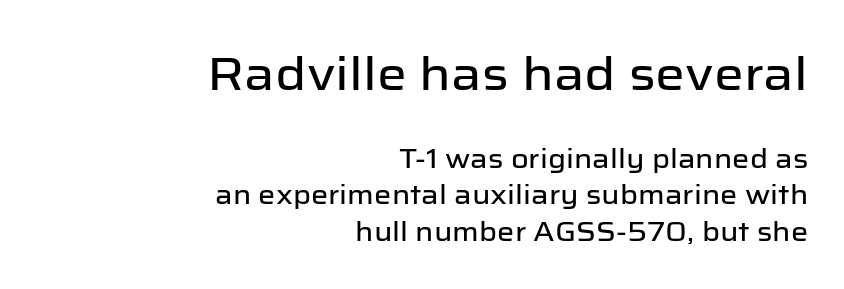
{"serif": "no", "italic": "no", "width": "normal", "stroke_contrast": "low", "x_height": "medium", "monospaced": "no", "underline": "no", "align": "right", "line_spacing": "normal", "line_spacing_ratio": 1.35, "letter_spacing": "normal", "letter_spacing_em": 0.0, "larger_block": "first", "size_ratio": 1.74, "glyph_px": 47}
